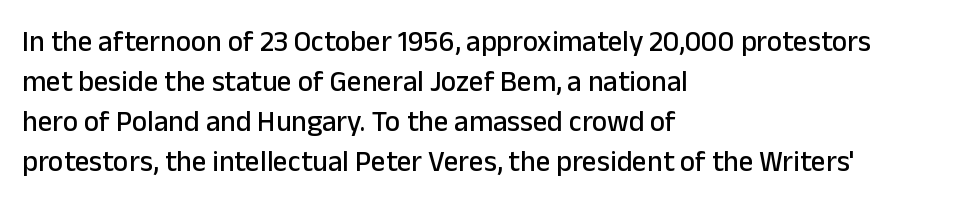
Q: Is the text italic (slanted)? A: No, it is upright.
Q: Is the typeface a serif or a sans-serif typeface? A: Sans-serif.
Q: Is the text underlined? A: No.
Q: How is the paragraph aligned? A: Left-aligned.
Q: Is the spacing between letters normal or unusually wide? A: Normal.
Q: Is the spacing between lines tight, normal or loose? A: Normal.
Q: Width (condensed, normal, or wide)? A: Normal.
Q: Stroke contrast? A: Low.
Q: x-height? A: Medium.
Q: Monospaced? A: No.
